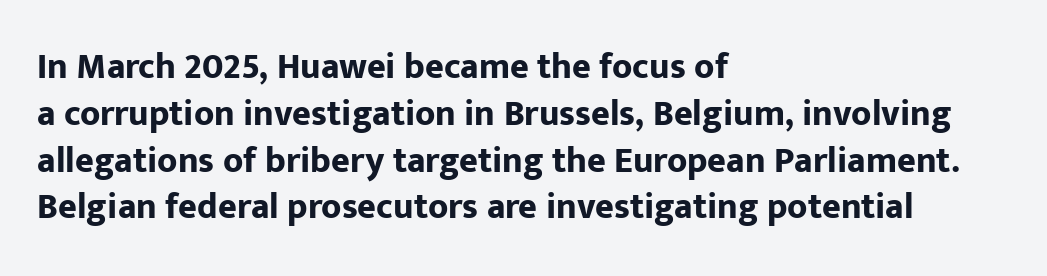
Q: Is the text bold? A: Yes.
Q: Is the text italic (slanted)? A: No, it is upright.
Q: Is the typeface a serif or a sans-serif typeface? A: Sans-serif.
Q: Is the text underlined? A: No.
Q: How is the paragraph aligned? A: Left-aligned.
Q: Is the spacing between letters normal or unusually wide? A: Normal.
Q: Is the spacing between lines tight, normal or loose? A: Normal.
Q: Width (condensed, normal, or wide)? A: Normal.
Q: Stroke contrast? A: Low.
Q: x-height? A: Medium.
Q: Monospaced? A: No.
